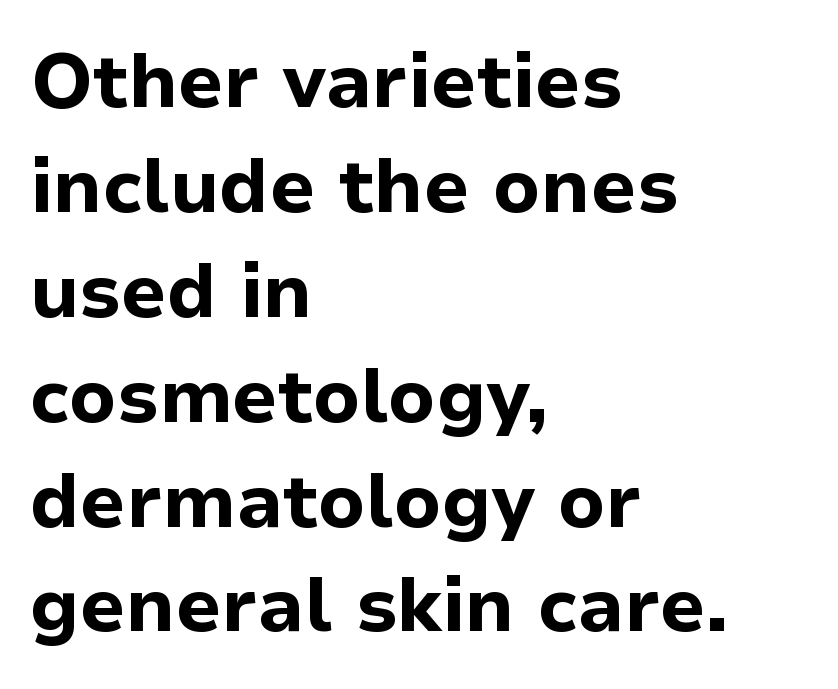
{"serif": "no", "italic": "no", "bold": "yes", "weight": "bold", "width": "normal", "stroke_contrast": "low", "x_height": "medium", "monospaced": "no", "underline": "no", "align": "left", "line_spacing": "normal", "line_spacing_ratio": 1.38, "letter_spacing": "normal", "letter_spacing_em": 0.0, "glyph_px": 76}
